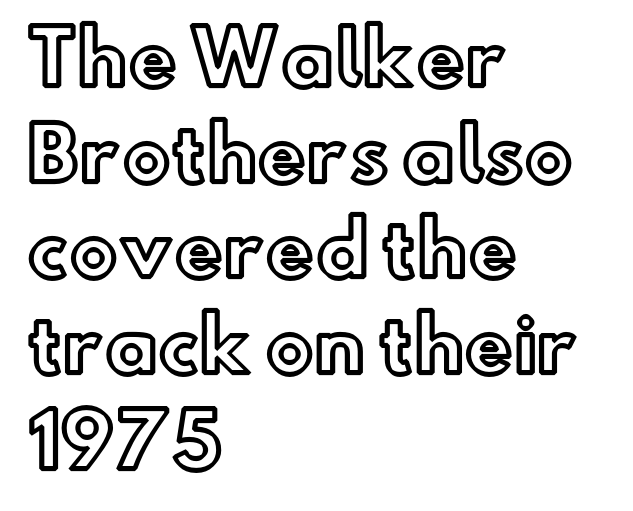
The image shows 73 px text type, upright; set left-aligned, normal line spacing (1.31x), normal letter spacing, not underlined; a small x-height.
